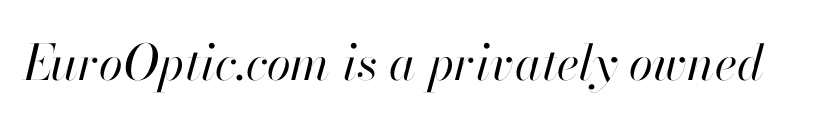
These glyphs show unthickened strokes, regular width or finer. The face used here is proportionally spaced, like ordinary book or web type. Between one letter and the next there's only the usual sliver of space. Characters are canted at an angle relative to the baseline's perpendicular. The baseline area is clear.
